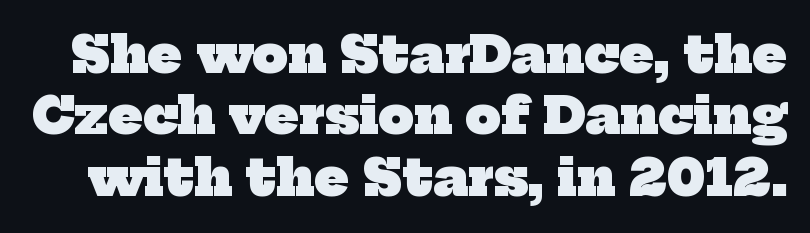
{"serif": "yes", "bold": "yes", "weight": "heavy", "width": "normal", "stroke_contrast": "low", "x_height": "medium", "monospaced": "no", "underline": "no", "line_spacing_ratio": 1.23, "letter_spacing": "normal", "letter_spacing_em": 0.0, "glyph_px": 50}
